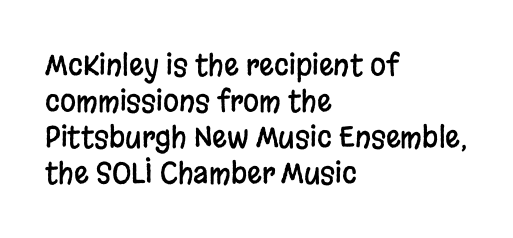
Q: Is the text italic (slanted)? A: No, it is upright.
Q: Is the typeface a serif or a sans-serif typeface? A: Sans-serif.
Q: Is the text underlined? A: No.
Q: How is the paragraph aligned? A: Left-aligned.
Q: Is the spacing between letters normal or unusually wide? A: Normal.
Q: Width (condensed, normal, or wide)? A: Condensed.
Q: Stroke contrast? A: Low.
Q: x-height? A: Large.
Q: Monospaced? A: No.
